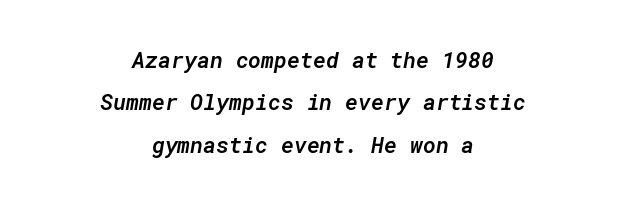
Q: Is the text bold? A: Semi-bold.
Q: Is the text italic (slanted)? A: Yes, it leans right by about 10 degrees.
Q: Is the text underlined? A: No.
Q: How is the paragraph aligned? A: Centered.
Q: Is the spacing between letters normal or unusually wide? A: Normal.
Q: Is the spacing between lines tight, normal or loose? A: Loose.
